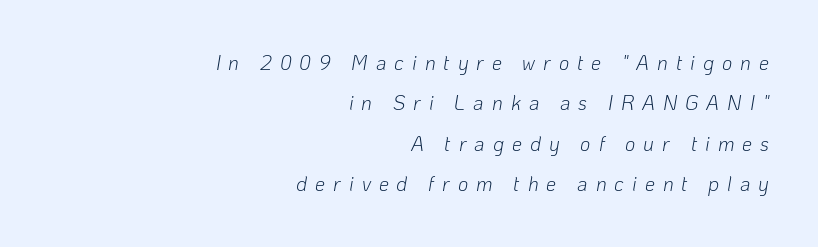
{"italic": "yes", "lean": "right", "slant_degrees": 10, "bold": "no", "underline": "no", "align": "right", "line_spacing": "loose", "line_spacing_ratio": 2.02, "letter_spacing": "wide", "letter_spacing_em": 0.4, "glyph_px": 20}
